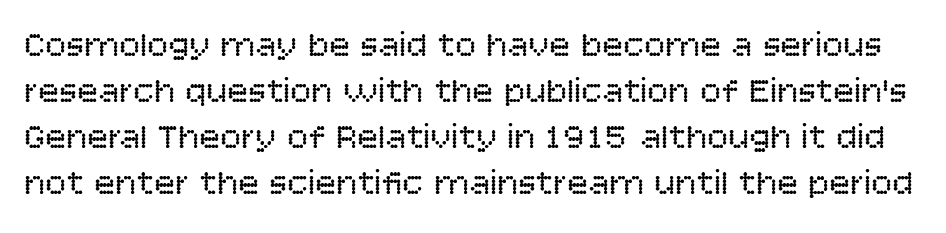
{"serif": "no", "italic": "no", "bold": "no", "weight": "regular", "width": "normal", "stroke_contrast": "low", "x_height": "large", "monospaced": "no", "underline": "no", "line_spacing": "normal", "line_spacing_ratio": 1.31, "letter_spacing": "normal", "letter_spacing_em": 0.0, "glyph_px": 35}
